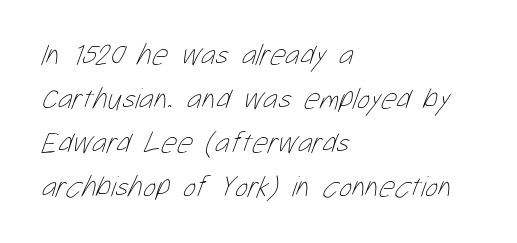
Q: Is the text bold? A: No.
Q: Is the text underlined? A: No.
Q: How is the paragraph aligned? A: Left-aligned.
Q: Is the spacing between letters normal or unusually wide? A: Normal.
Q: Is the spacing between lines tight, normal or loose? A: Normal.
Q: Width (condensed, normal, or wide)? A: Condensed.
Q: Stroke contrast? A: Low.
Q: x-height? A: Medium.
Q: Monospaced? A: No.
